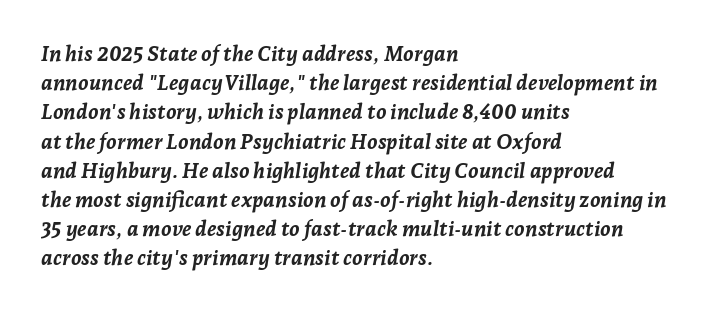
{"italic": "yes", "lean": "right", "slant_degrees": 7, "bold": "yes", "underline": "no", "align": "left", "line_spacing": "normal", "line_spacing_ratio": 1.39, "letter_spacing": "normal", "letter_spacing_em": 0.0, "glyph_px": 21}
